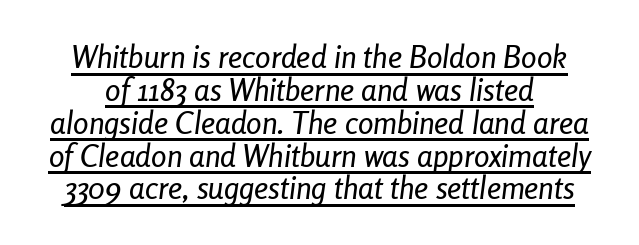
The image shows 31 px condensed type, italic (leaning right); set tight line spacing (1.06x), normal letter spacing, underlined; low stroke contrast and a medium x-height.
